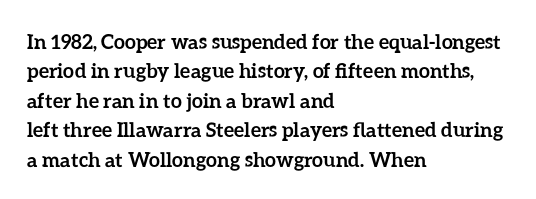
The image shows 20 px bold type, upright; set left-aligned, normal line spacing (1.47x), normal letter spacing, not underlined.
